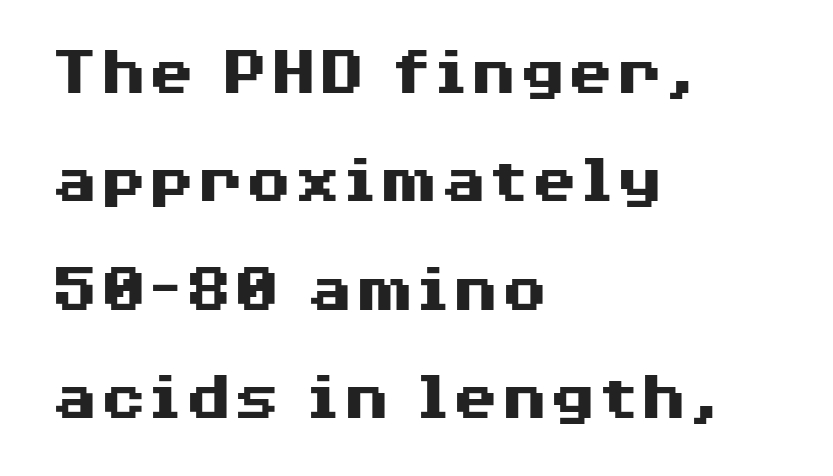
The passage shown is typed in a proportional face where columns would drift. Nobody drew a line under any word here. Short note: letters normally spaced. The passage shown stacks its lines at a standard gap. The paragraph has a hard left edge and a soft right edge. Chunky letters — that's bold for sure.
